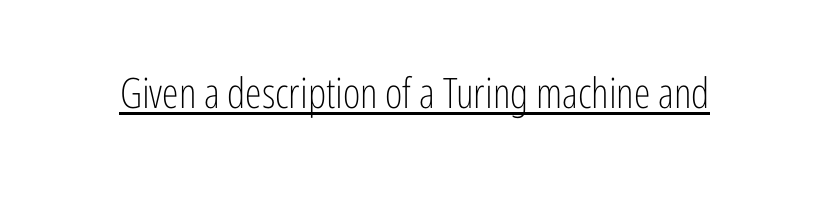
Think standard paragraph weight, or any step lighter than that. The horizontal fit of the characters is conventional and even. In terms of posture, this sample is upright. The rendering uses natural spacing where letterforms have individual widths. Beneath each row of characters lies a ruled line. Does the type have serifs? No, each stem ends abruptly.
